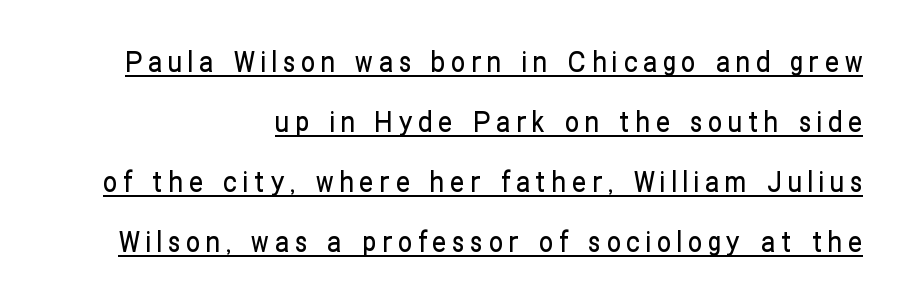
The image shows 28 px condensed sans-serif type, upright; set right-aligned, loose line spacing (2.14x), unusually wide letter spacing (+0.21 em), underlined; low stroke contrast and a medium x-height.
